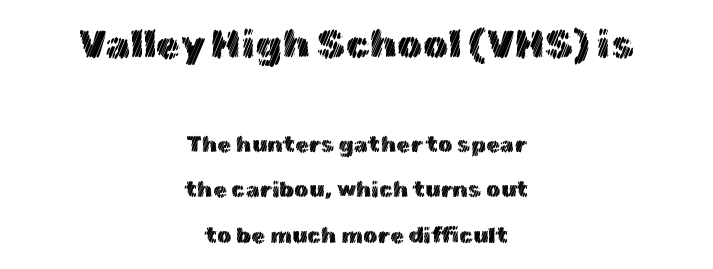
The image shows 40 px text type, upright; set centered, loose line spacing (1.96x), normal letter spacing, not underlined; the first (top) block is 1.74x larger; a medium x-height.
